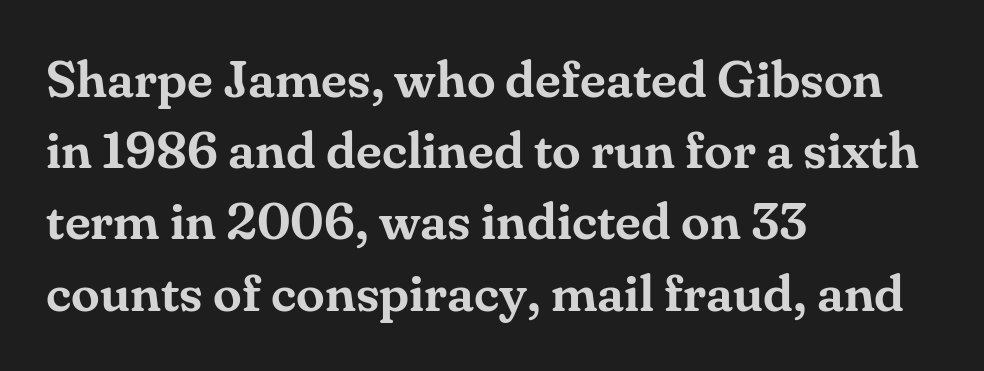
The image shows 52 px serif type, upright; set left-aligned, normal line spacing (1.37x), normal letter spacing, not underlined; medium stroke contrast and a small x-height.
